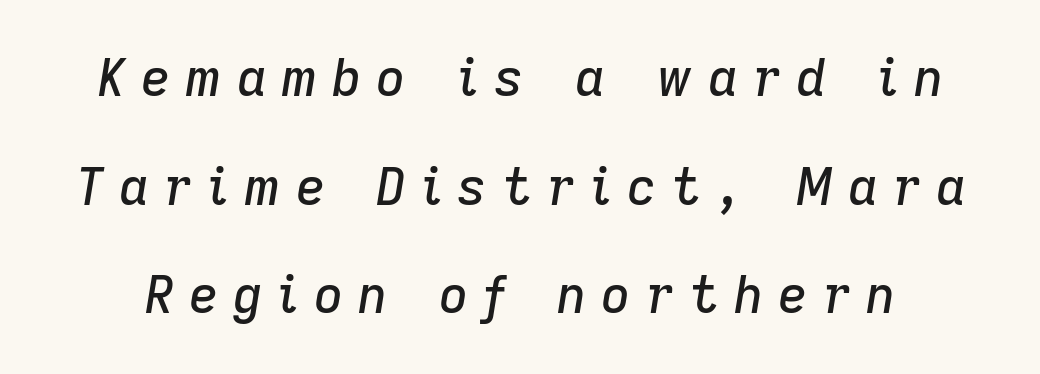
Q: Is the text italic (slanted)? A: Yes, it leans right by about 9 degrees.
Q: Is the text underlined? A: No.
Q: Is the spacing between letters normal or unusually wide? A: Unusually wide.
Q: Is the spacing between lines tight, normal or loose? A: Loose.
Q: Width (condensed, normal, or wide)? A: Normal.
Q: Stroke contrast? A: Low.
Q: x-height? A: Medium.
Q: Monospaced? A: No.
